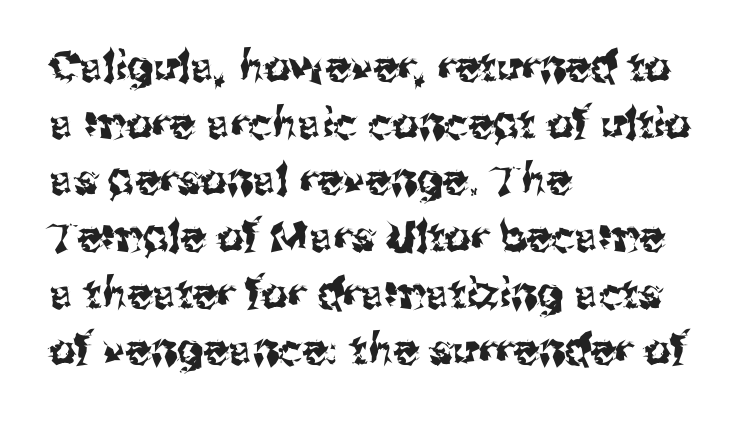
Short and long lines alike share a common starting point at left. To sum up the face: it is a sans, with no serifs. Nobody drew a line under any word here. Spacing verdict: proportional, widths tailored to each character. The lines sit at an ordinary, default distance from one another.
